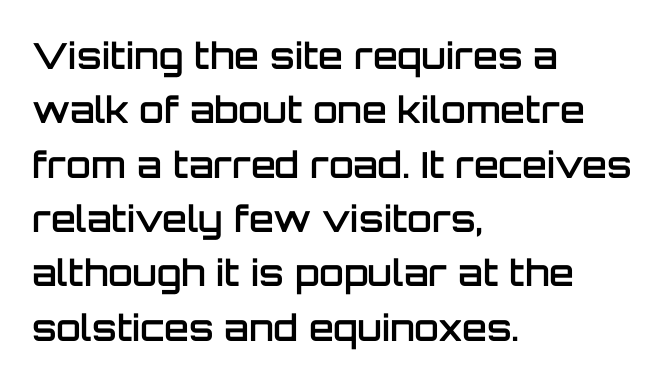
This sample has the flowing, uneven cadence of proportional lettering. Reading down the block, your eye returns to a fixed left position each line. The face used here is a sans, in the tradition of grotesques and geometrics. This rendering features lettering with no underline. Quick note: interline space is typical. A bit beefed up — I'd call it semibold rather than bold.
